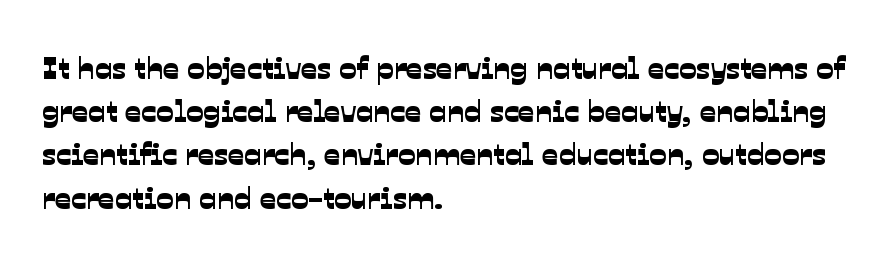
Q: Is the typeface a serif or a sans-serif typeface? A: Sans-serif.
Q: Is the text underlined? A: No.
Q: How is the paragraph aligned? A: Left-aligned.
Q: Is the spacing between letters normal or unusually wide? A: Normal.
Q: Is the spacing between lines tight, normal or loose? A: Normal.
Q: Width (condensed, normal, or wide)? A: Normal.
Q: Stroke contrast? A: Low.
Q: x-height? A: Medium.
Q: Monospaced? A: No.
